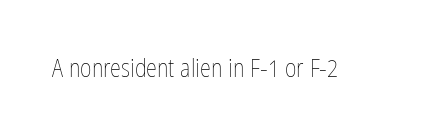
Q: Is the text bold? A: No.
Q: Is the text italic (slanted)? A: No, it is upright.
Q: Is the text underlined? A: No.
Q: Is the spacing between letters normal or unusually wide? A: Normal.
